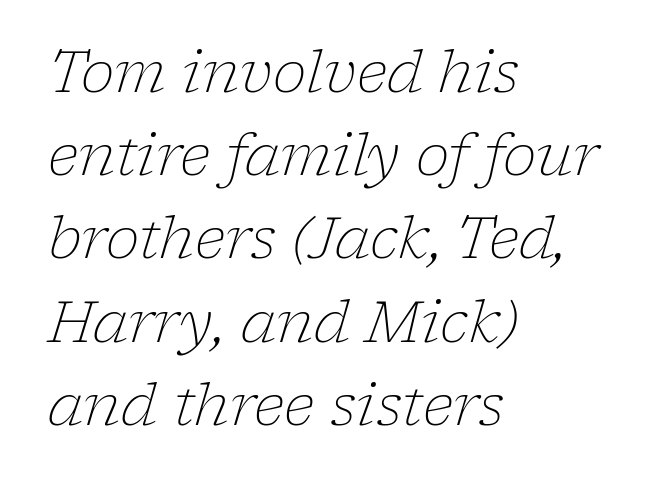
Q: Is the text bold? A: No.
Q: Is the text italic (slanted)? A: Yes, it leans right by about 17 degrees.
Q: Is the typeface a serif or a sans-serif typeface? A: Serif.
Q: Is the text underlined? A: No.
Q: How is the paragraph aligned? A: Left-aligned.
Q: Is the spacing between letters normal or unusually wide? A: Normal.
Q: Is the spacing between lines tight, normal or loose? A: Normal.
Q: Width (condensed, normal, or wide)? A: Normal.
Q: Stroke contrast? A: Low.
Q: x-height? A: Medium.
Q: Monospaced? A: No.
